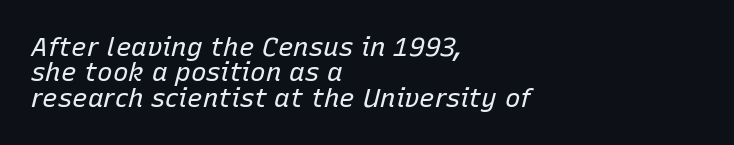
Q: Is the text bold? A: No.
Q: Is the text italic (slanted)? A: Yes, it leans right by about 15 degrees.
Q: Is the text underlined? A: No.
Q: How is the paragraph aligned? A: Left-aligned.
Q: Is the spacing between letters normal or unusually wide? A: Normal.
Q: Is the spacing between lines tight, normal or loose? A: Tight.
